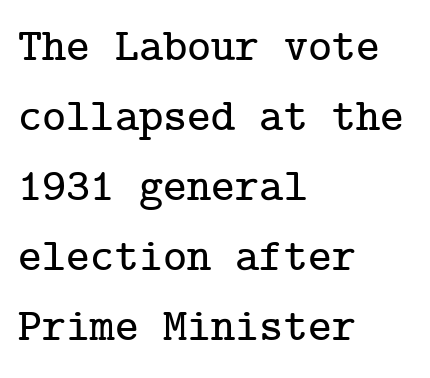
Regarding serifs, this sample has them. Do the letters lean? They stand straight. All the whitespace from short lines collects on the right. Honestly, there is no underline to notice here at all. This sample keeps an unexceptional amount of space between lines. Compared with typical body copy, the letter spacing here is the same.
